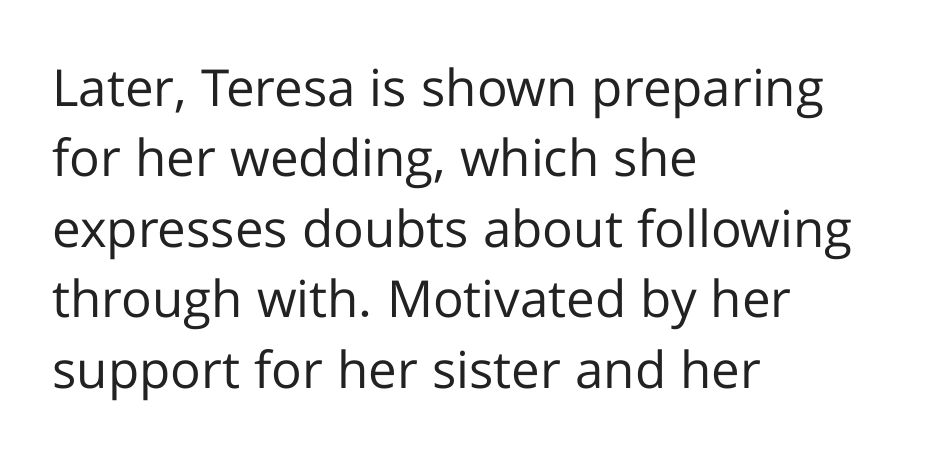
Q: Is the text bold? A: No.
Q: Is the text italic (slanted)? A: No, it is upright.
Q: Is the typeface a serif or a sans-serif typeface? A: Sans-serif.
Q: Is the text underlined? A: No.
Q: How is the paragraph aligned? A: Left-aligned.
Q: Is the spacing between letters normal or unusually wide? A: Normal.
Q: Is the spacing between lines tight, normal or loose? A: Normal.
Q: Width (condensed, normal, or wide)? A: Normal.
Q: Stroke contrast? A: Low.
Q: x-height? A: Medium.
Q: Monospaced? A: No.
